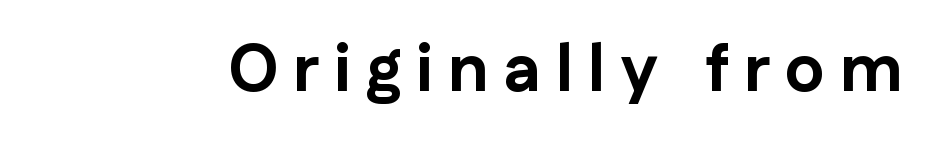
The image shows 66 px bold sans-serif type, upright; set unusually wide letter spacing (+0.23 em), not underlined; low stroke contrast and a medium x-height.
